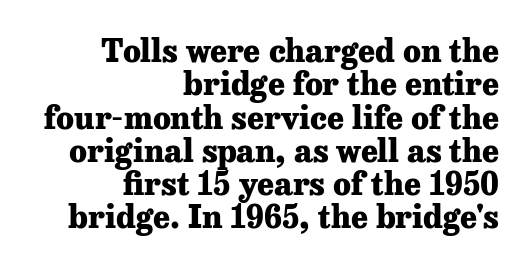
{"serif": "yes", "italic": "no", "bold": "yes", "weight": "heavy", "width": "normal", "stroke_contrast": "low", "x_height": "medium", "monospaced": "no", "underline": "no", "align": "right", "line_spacing": "tight", "line_spacing_ratio": 1.04, "letter_spacing": "normal", "letter_spacing_em": 0.0, "glyph_px": 32}
